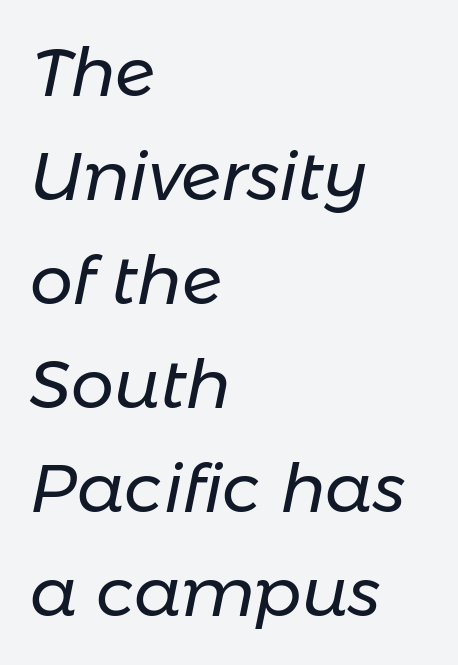
Each stroke keeps to a modest, everyday thickness or less. Does the copy run flush right? No — it runs flush left. Vertical spacing — default. The letters advance in unequal steps, a hallmark of proportional type. Every character sits at an angle, as italics do. Bare-footed words on every line.
